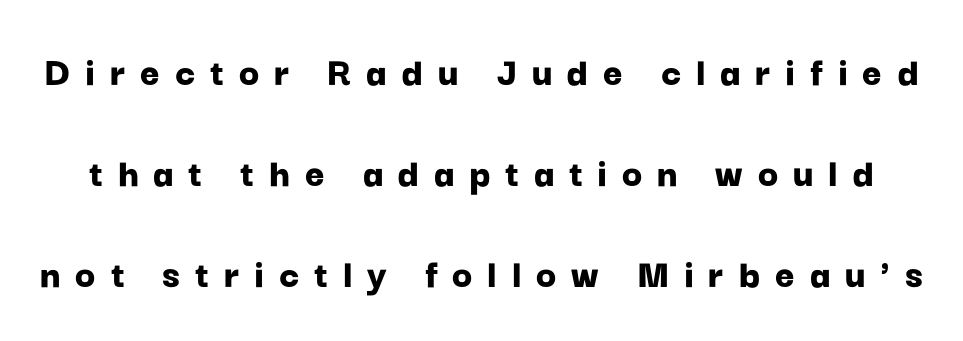
Q: Is the text bold? A: Yes.
Q: Is the text italic (slanted)? A: No, it is upright.
Q: Is the typeface a serif or a sans-serif typeface? A: Sans-serif.
Q: Is the text underlined? A: No.
Q: Is the spacing between letters normal or unusually wide? A: Unusually wide.
Q: Is the spacing between lines tight, normal or loose? A: Loose.
Q: Width (condensed, normal, or wide)? A: Normal.
Q: Stroke contrast? A: Low.
Q: x-height? A: Medium.
Q: Monospaced? A: No.
